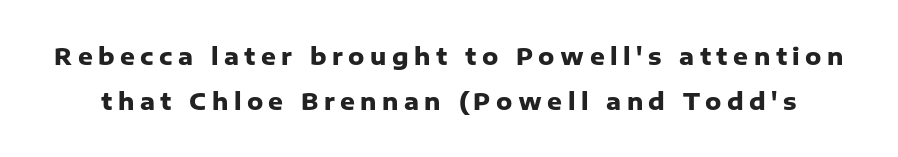
These words are printed bold, with thick strokes throughout. Is there any slant? The stems are plumb. Whoever set this chose breathing room over compactness in the vertical rhythm. Only glyphs here, with clear space below each row. Caption: expanded tracking, letters set apart.
